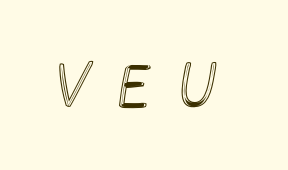
The area under the type is left untouched. Inter-character spacing is expanded well beyond the font's built-in metrics.
